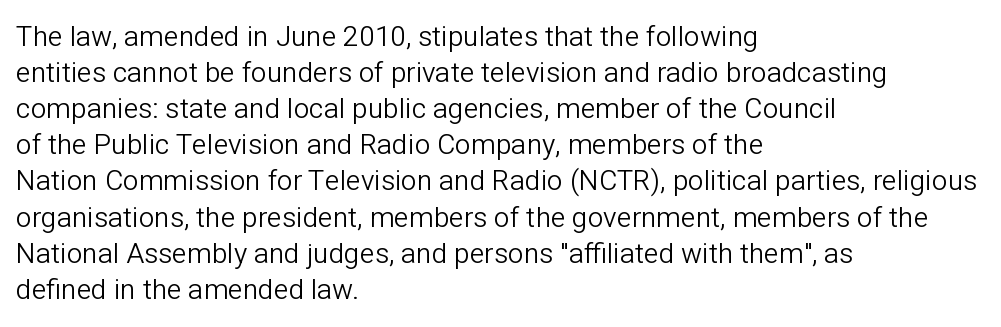
The words here are not underlined. The passage shown is typed in a proportional face where columns would drift. Nope, no serifs anywhere on these letters. These lines keep a tight, regular rhythm from letter to letter. Successive baselines arrive at the customary interval.
